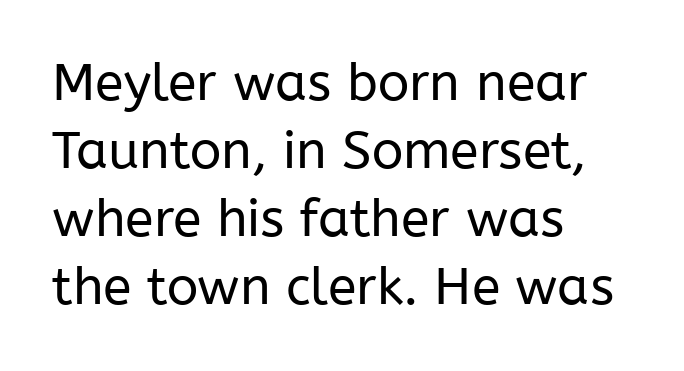
{"serif": "no", "italic": "no", "bold": "no", "weight": "regular", "width": "normal", "stroke_contrast": "low", "x_height": "medium", "monospaced": "no", "underline": "no", "align": "left", "line_spacing": "normal", "line_spacing_ratio": 1.31, "letter_spacing": "normal", "letter_spacing_em": 0.0, "glyph_px": 52}
